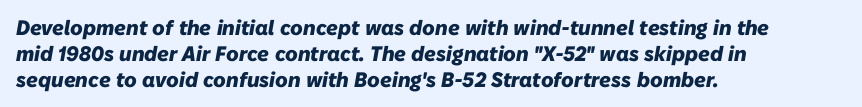
Q: Is the text bold? A: Yes.
Q: Is the text italic (slanted)? A: Yes, it leans right by about 10 degrees.
Q: Is the text underlined? A: No.
Q: How is the paragraph aligned? A: Left-aligned.
Q: Is the spacing between letters normal or unusually wide? A: Normal.
